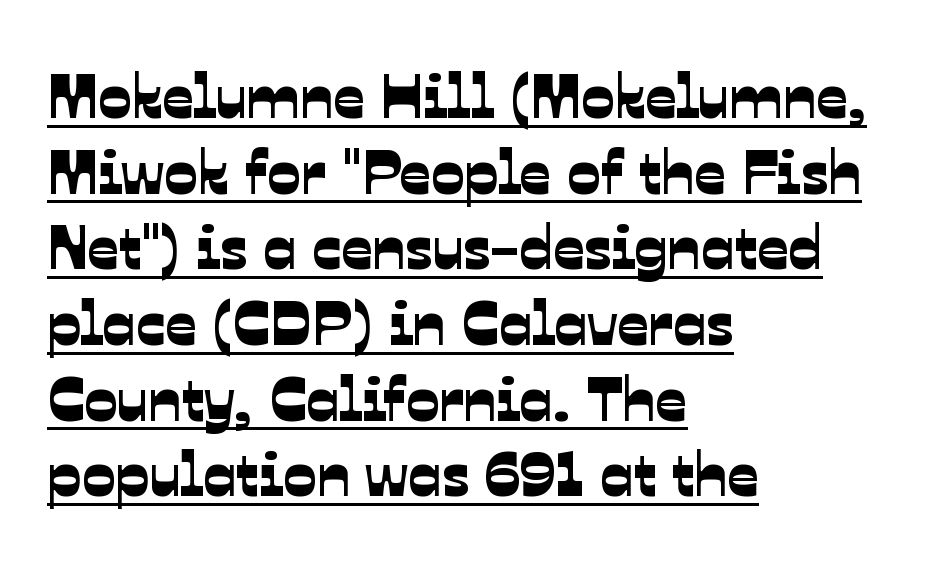
{"serif": "no", "width": "normal", "stroke_contrast": "low", "x_height": "medium", "monospaced": "no", "underline": "yes", "align": "left", "line_spacing_ratio": 1.22, "letter_spacing": "normal", "letter_spacing_em": 0.0, "glyph_px": 62}
